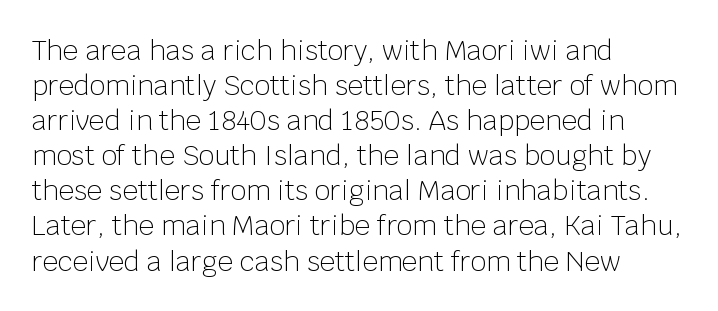
The image shows 27 px text type, upright; set left-aligned, normal line spacing (1.3x), normal letter spacing, not underlined.
